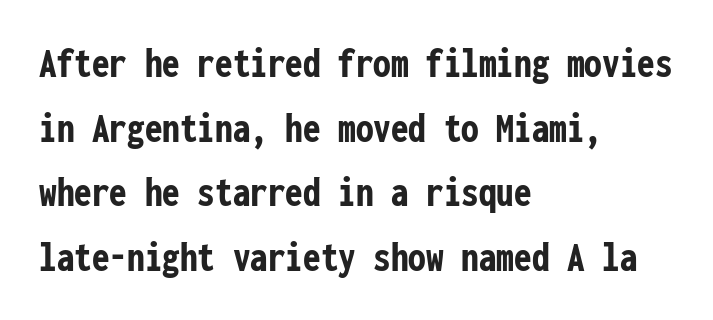
Q: Is the text bold? A: Yes.
Q: Is the text italic (slanted)? A: No, it is upright.
Q: Is the typeface a serif or a sans-serif typeface? A: Sans-serif.
Q: Is the text underlined? A: No.
Q: How is the paragraph aligned? A: Left-aligned.
Q: Is the spacing between letters normal or unusually wide? A: Normal.
Q: Is the spacing between lines tight, normal or loose? A: Normal.
Q: Width (condensed, normal, or wide)? A: Condensed.
Q: Stroke contrast? A: Low.
Q: x-height? A: Medium.
Q: Monospaced? A: Yes.
